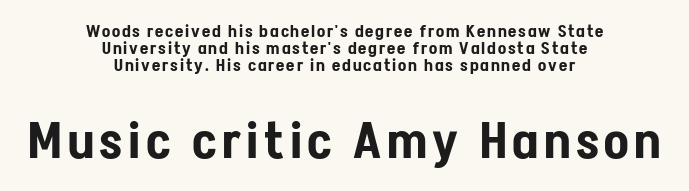
Plain, unruled lines of type. This is the regular roman posture of the typeface. Grotesque or geometric, the face here clearly has no serifs. Both edges are ragged and mirror each other, which tells us the setting is centered. If you measured baseline to baseline, you'd find a short distance.
